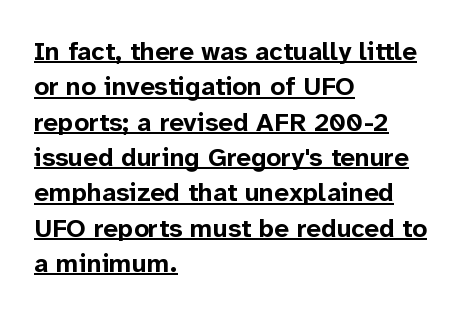
Q: Is the text bold? A: Yes.
Q: Is the text italic (slanted)? A: No, it is upright.
Q: Is the text underlined? A: Yes.
Q: How is the paragraph aligned? A: Left-aligned.
Q: Is the spacing between letters normal or unusually wide? A: Normal.
Q: Is the spacing between lines tight, normal or loose? A: Normal.
